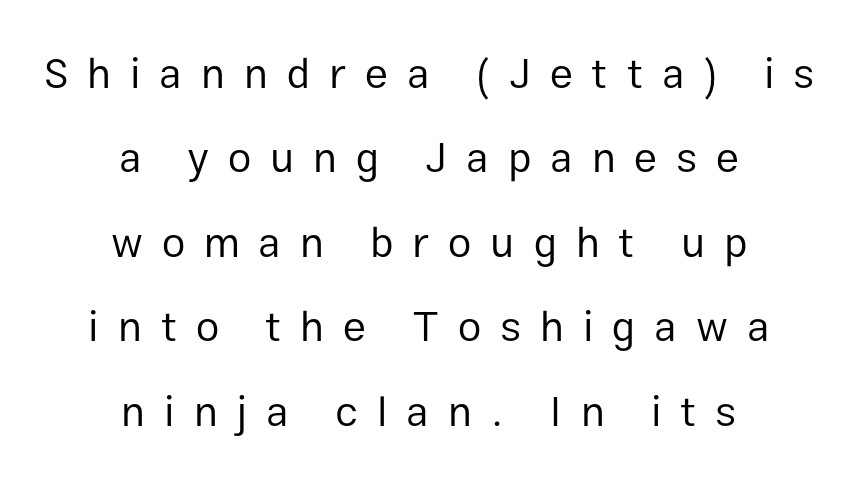
Q: Is the text bold? A: No.
Q: Is the text italic (slanted)? A: No, it is upright.
Q: Is the typeface a serif or a sans-serif typeface? A: Sans-serif.
Q: Is the text underlined? A: No.
Q: How is the paragraph aligned? A: Centered.
Q: Is the spacing between letters normal or unusually wide? A: Unusually wide.
Q: Is the spacing between lines tight, normal or loose? A: Loose.
Q: Width (condensed, normal, or wide)? A: Normal.
Q: Stroke contrast? A: Low.
Q: x-height? A: Medium.
Q: Monospaced? A: No.
